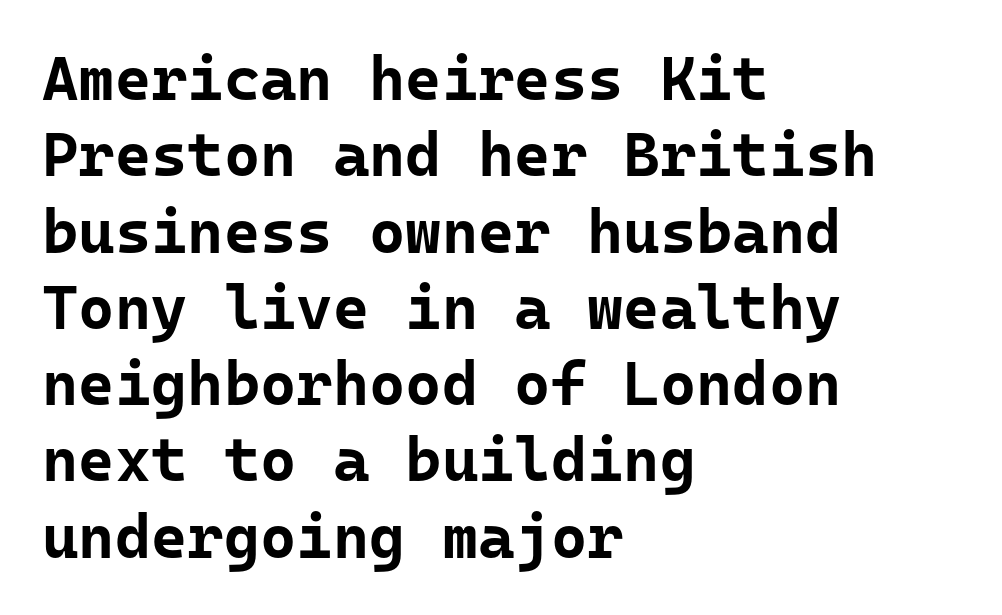
{"serif": "no", "italic": "no", "bold": "yes", "weight": "bold", "width": "normal", "stroke_contrast": "low", "x_height": "medium", "monospaced": "yes", "underline": "no", "align": "left", "line_spacing_ratio": 1.23, "letter_spacing": "normal", "letter_spacing_em": 0.0, "glyph_px": 62}
